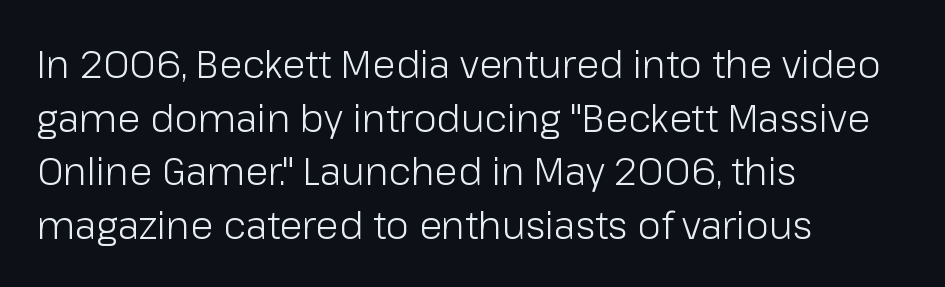
The image shows 38 px light sans-serif type, upright; set left-aligned, normal line spacing (1.41x), normal letter spacing, not underlined; low stroke contrast and a medium x-height.
